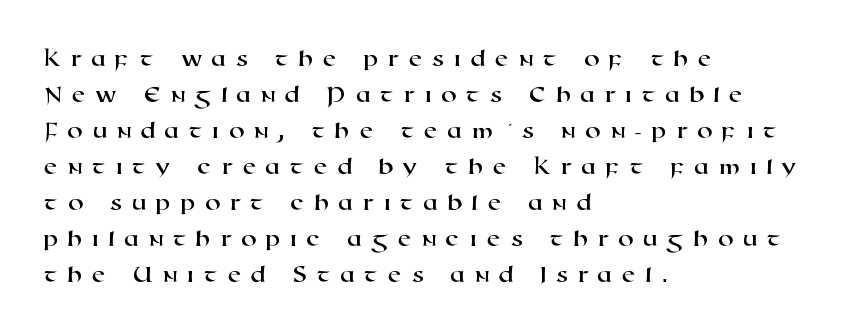
Lines of text with bare space underneath. How would I describe the line gaps? Plain and ordinary. These lines stack with their left ends in a neat column. Observe the wide spacing: letters keep a clear distance from each other.
